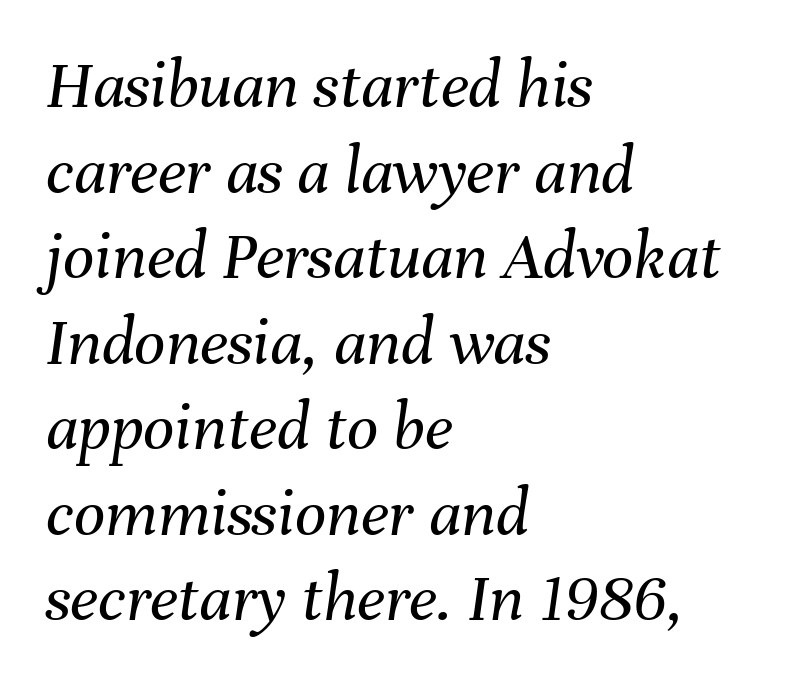
Just letters on the line, the space beneath them empty. Compared with a centered layout, this one pins lines to the left instead. The characters are drawn with everyday or finer stroke widths. What stands out about the letter spacing? Nothing — it is the standard amount. Yep, that's italic — everything's leaning. Think of a printed novel: that variable character pitch is what you see here.
